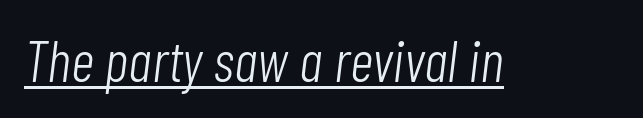
{"italic": "yes", "lean": "right", "slant_degrees": 7, "bold": "no", "weight": "light", "width": "condensed", "stroke_contrast": "low", "x_height": "medium", "monospaced": "no", "underline": "yes", "letter_spacing": "normal", "letter_spacing_em": 0.0, "glyph_px": 58}
